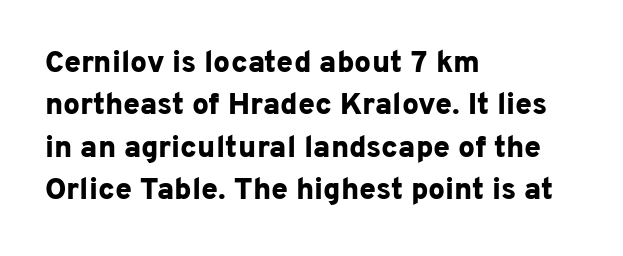
The image shows 30 px bold sans-serif type, upright; set left-aligned, normal line spacing (1.41x), normal letter spacing, not underlined; low stroke contrast and a medium x-height.
